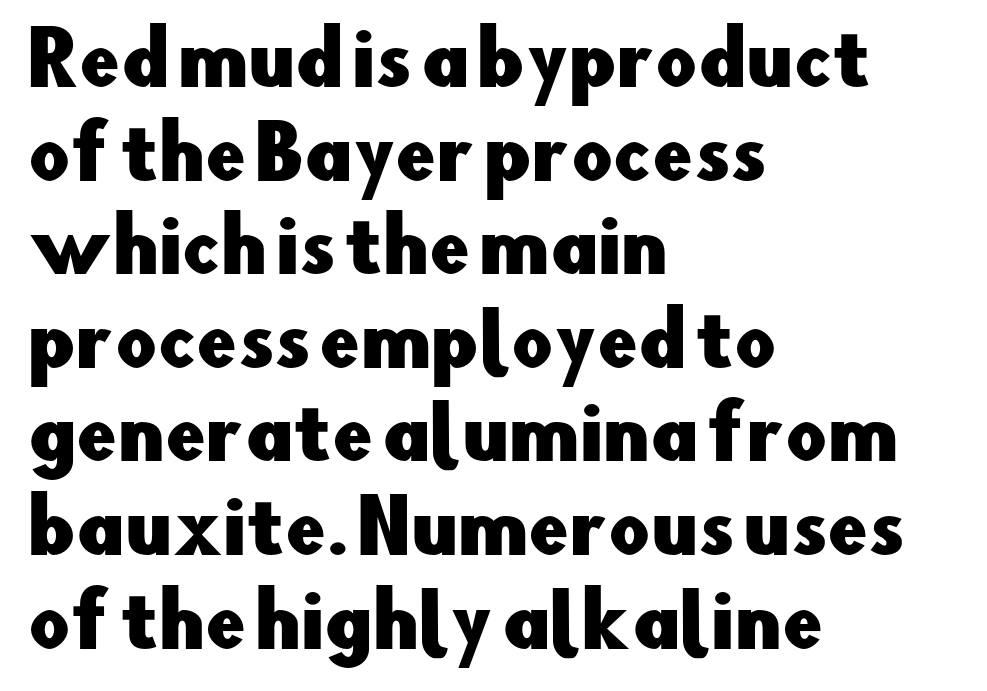
The image shows 72 px sans-serif type, upright; set left-aligned, normal line spacing (1.3x), normal letter spacing, not underlined; low stroke contrast and a small x-height.
